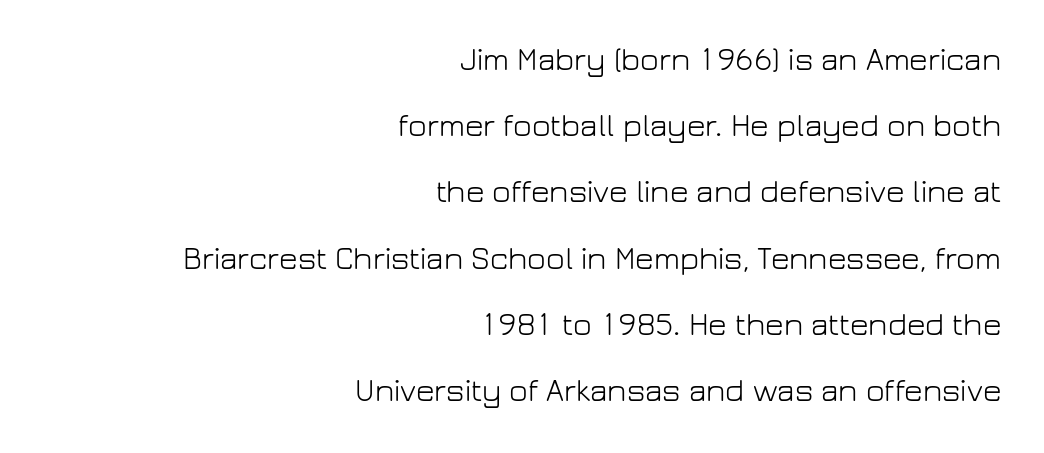
The words here are not underlined. The rendering anchors every line to the right-hand side. Unlike a traditional serif, this face leaves its strokes unadorned. Italic? Not at all — the glyphs are vertical. Unbolded letterforms with no extra heft.
